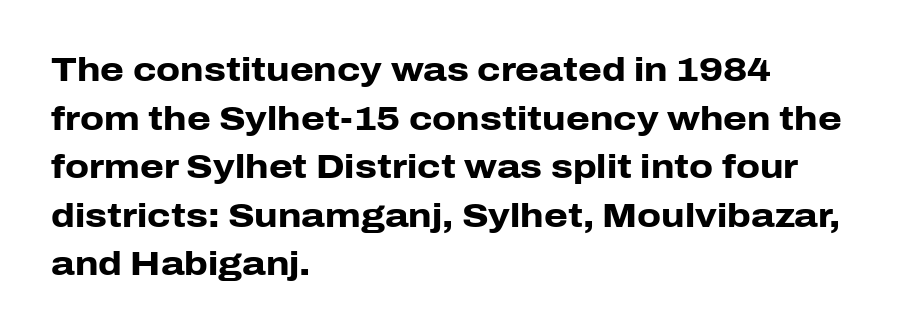
{"serif": "no", "italic": "no", "bold": "yes", "weight": "heavy", "width": "normal", "stroke_contrast": "low", "x_height": "medium", "monospaced": "no", "underline": "no", "align": "left", "line_spacing": "normal", "line_spacing_ratio": 1.43, "letter_spacing": "normal", "letter_spacing_em": 0.0, "glyph_px": 34}
